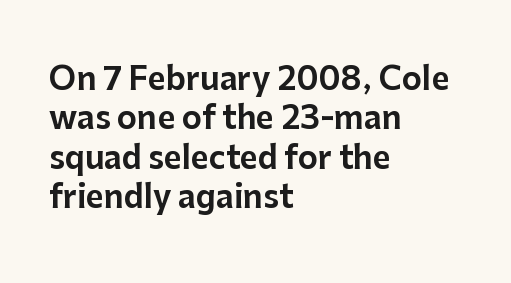
Q: Is the text italic (slanted)? A: No, it is upright.
Q: Is the typeface a serif or a sans-serif typeface? A: Sans-serif.
Q: Is the text underlined? A: No.
Q: How is the paragraph aligned? A: Left-aligned.
Q: Is the spacing between letters normal or unusually wide? A: Normal.
Q: Is the spacing between lines tight, normal or loose? A: Normal.
Q: Width (condensed, normal, or wide)? A: Normal.
Q: Stroke contrast? A: Low.
Q: x-height? A: Medium.
Q: Monospaced? A: No.
